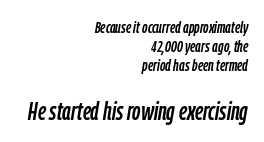
The image shows 26 px text type, italic (leaning right); set right-aligned, tight line spacing (1.12x), normal letter spacing, not underlined; the second (bottom) block is 1.53x larger.
